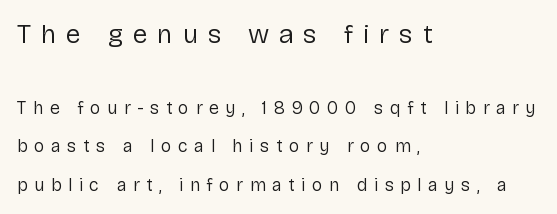
Q: Is the text bold? A: No.
Q: Is the text italic (slanted)? A: No, it is upright.
Q: Is the text underlined? A: No.
Q: How is the paragraph aligned? A: Left-aligned.
Q: Is the spacing between letters normal or unusually wide? A: Unusually wide.
Q: Is the spacing between lines tight, normal or loose? A: Loose.
Q: Which block of text is set in a larger size, the first (top) or the second (bottom)? A: The first (top) one.
